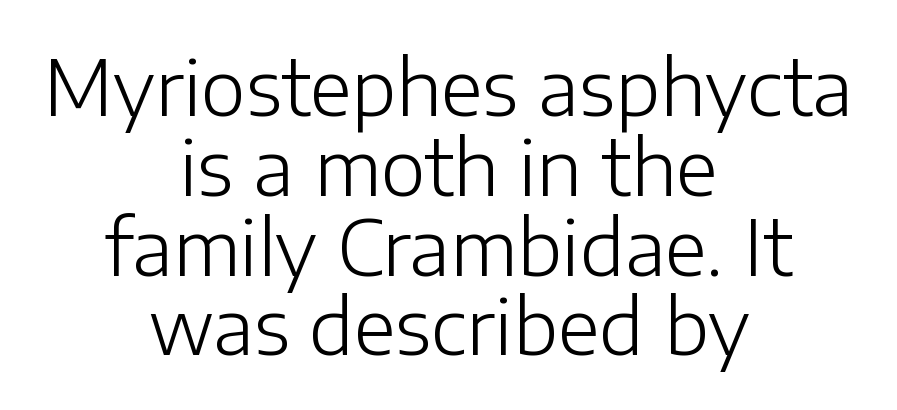
The image shows 76 px light sans-serif type, upright; set centered, tight line spacing (1.05x), normal letter spacing, not underlined; low stroke contrast and a medium x-height.
